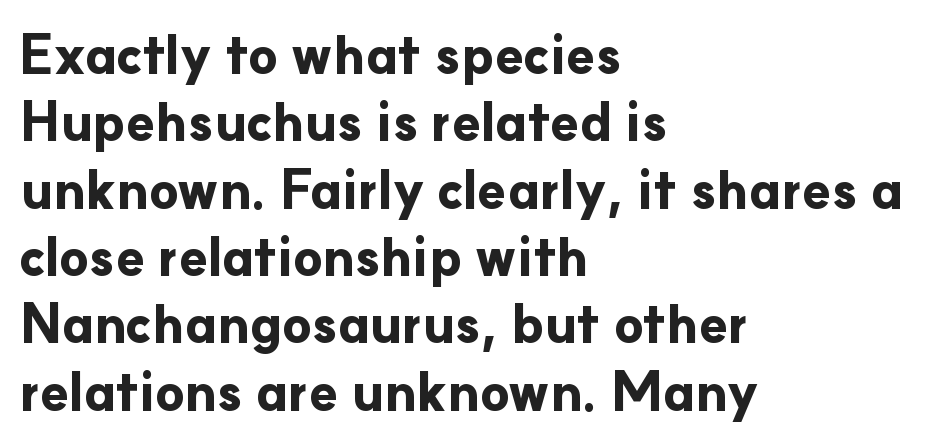
Q: Is the text bold? A: Yes.
Q: Is the text italic (slanted)? A: No, it is upright.
Q: Is the typeface a serif or a sans-serif typeface? A: Sans-serif.
Q: Is the text underlined? A: No.
Q: How is the paragraph aligned? A: Left-aligned.
Q: Is the spacing between letters normal or unusually wide? A: Normal.
Q: Is the spacing between lines tight, normal or loose? A: Normal.
Q: Width (condensed, normal, or wide)? A: Normal.
Q: Stroke contrast? A: Low.
Q: x-height? A: Small.
Q: Monospaced? A: No.
